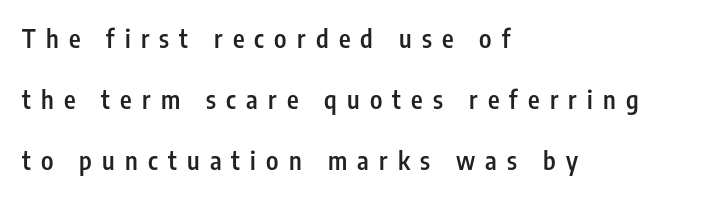
The image shows 25 px text type, upright; set left-aligned, loose line spacing (2.45x), unusually wide letter spacing (+0.41 em), not underlined.
